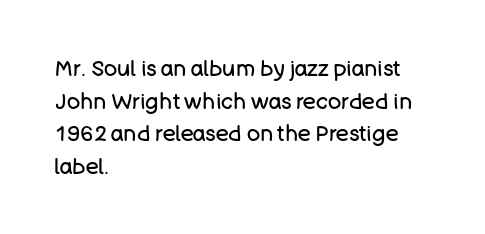
The image shows 22 px text type, upright; set left-aligned, normal line spacing (1.48x), normal letter spacing, not underlined.
